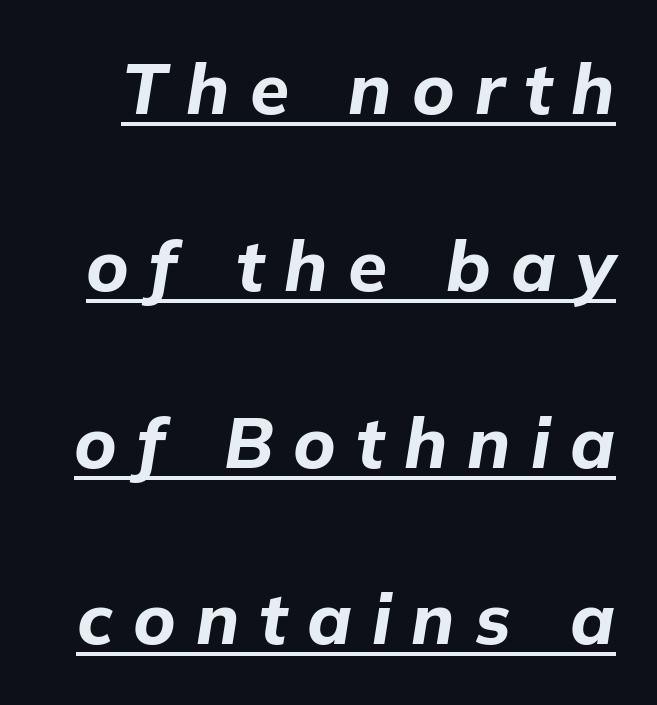
The image shows 71 px bold type, italic (leaning right); set loose line spacing (2.49x), unusually wide letter spacing (+0.28 em), underlined; low stroke contrast and a medium x-height.
